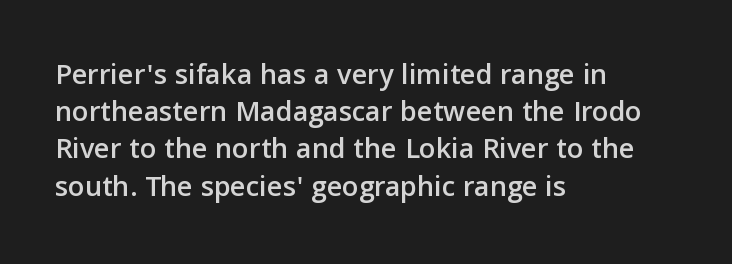
Honestly, the letter spacing is just normal — you wouldn't notice it. Check the space under the baseline: it is left empty. Grotesque or geometric, the face here clearly has no serifs. Note the varied advance widths — an 'i' is clearly narrower than an 'm'. This sample is left-justified, so line endings fall wherever the words run out. Posture: straight, roman, zero tilt.
